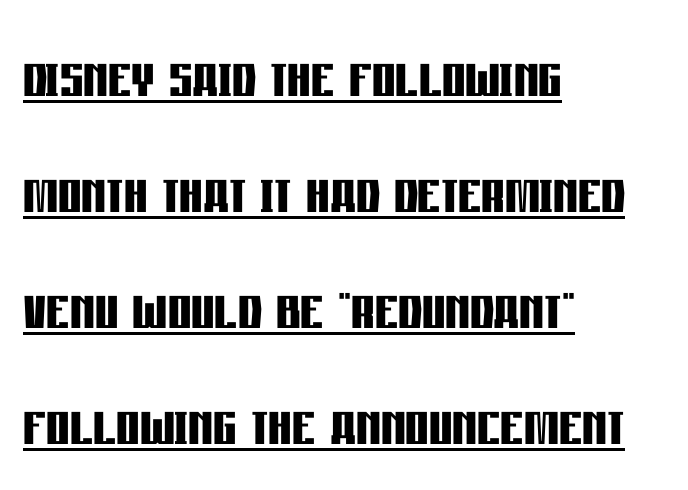
Q: Is the text bold? A: Yes.
Q: Is the text italic (slanted)? A: No, it is upright.
Q: Is the typeface a serif or a sans-serif typeface? A: Sans-serif.
Q: Is the text underlined? A: Yes.
Q: How is the paragraph aligned? A: Left-aligned.
Q: Is the spacing between letters normal or unusually wide? A: Normal.
Q: Is the spacing between lines tight, normal or loose? A: Normal.
Q: Width (condensed, normal, or wide)? A: Condensed.
Q: Stroke contrast? A: Low.
Q: x-height? A: Large.
Q: Monospaced? A: No.
